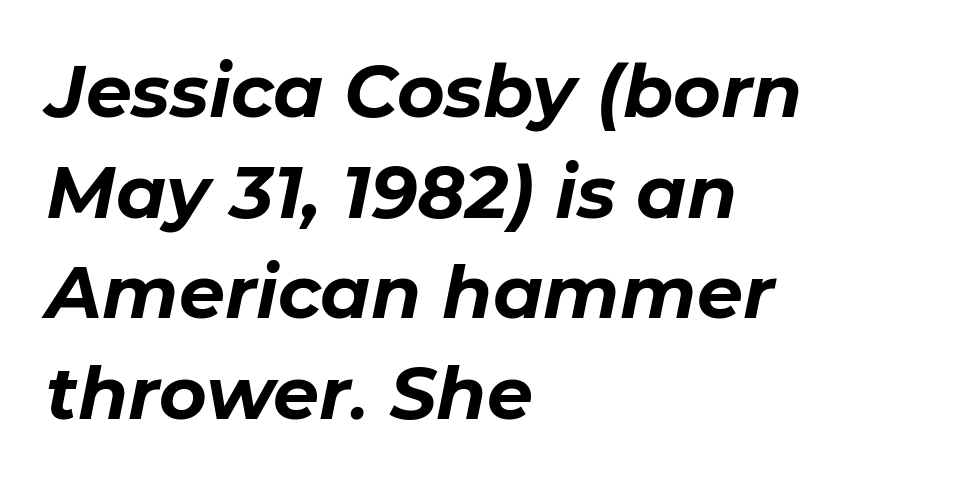
Q: Is the text bold? A: Yes.
Q: Is the text italic (slanted)? A: Yes, it leans right by about 11 degrees.
Q: Is the text underlined? A: No.
Q: How is the paragraph aligned? A: Left-aligned.
Q: Is the spacing between letters normal or unusually wide? A: Normal.
Q: Is the spacing between lines tight, normal or loose? A: Normal.
Q: Width (condensed, normal, or wide)? A: Normal.
Q: Stroke contrast? A: Low.
Q: x-height? A: Medium.
Q: Monospaced? A: No.
